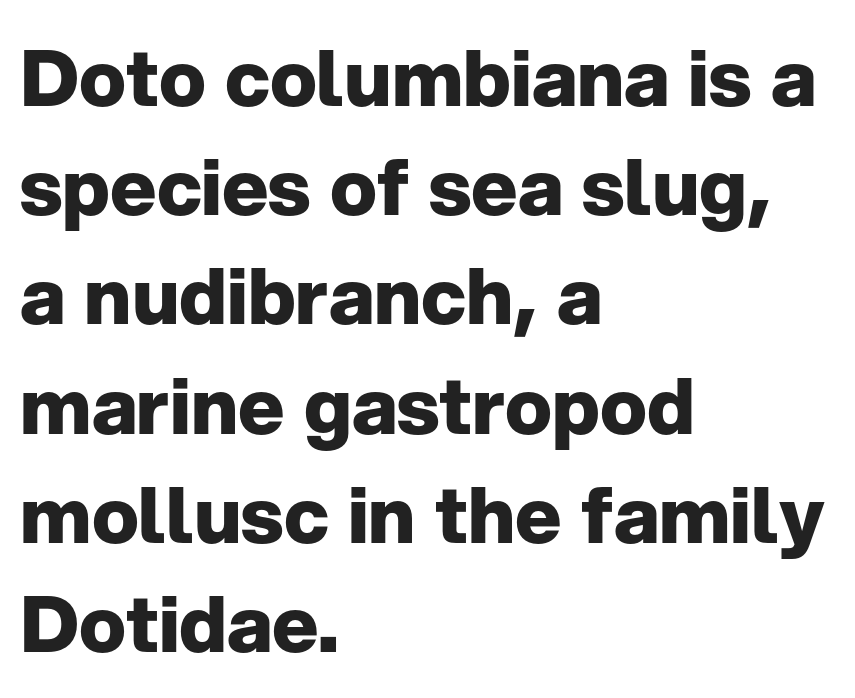
The image shows 78 px heavy sans-serif type, upright; set left-aligned, normal line spacing (1.4x), normal letter spacing, not underlined; low stroke contrast and a medium x-height.
